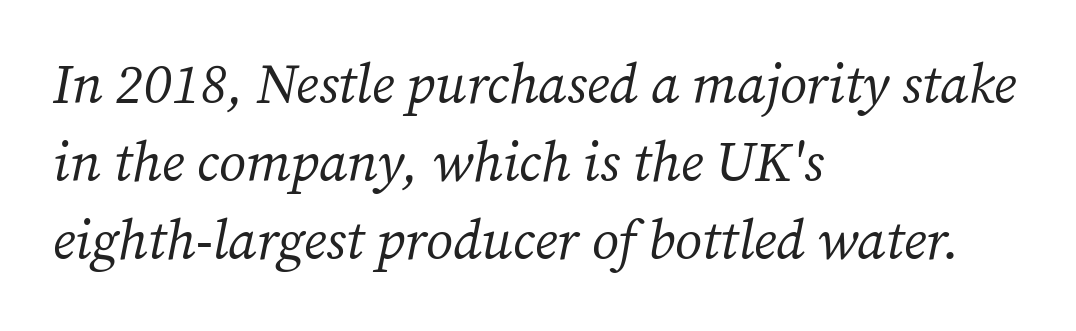
Q: Is the text bold? A: No.
Q: Is the text italic (slanted)? A: Yes, it leans right by about 12 degrees.
Q: Is the typeface a serif or a sans-serif typeface? A: Serif.
Q: Is the text underlined? A: No.
Q: How is the paragraph aligned? A: Left-aligned.
Q: Is the spacing between letters normal or unusually wide? A: Normal.
Q: Is the spacing between lines tight, normal or loose? A: Normal.
Q: Width (condensed, normal, or wide)? A: Normal.
Q: Stroke contrast? A: Medium.
Q: x-height? A: Medium.
Q: Monospaced? A: No.
